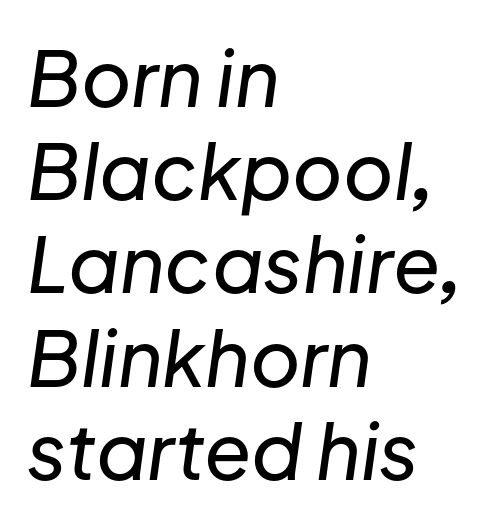
Quick note: italic. Words float on clear page, feet unadorned. The letters sit at their default tracking, neither squeezed nor spread. Reading down the block, your eye returns to a fixed left position each line. Spacing verdict: proportional, widths tailored to each character.
